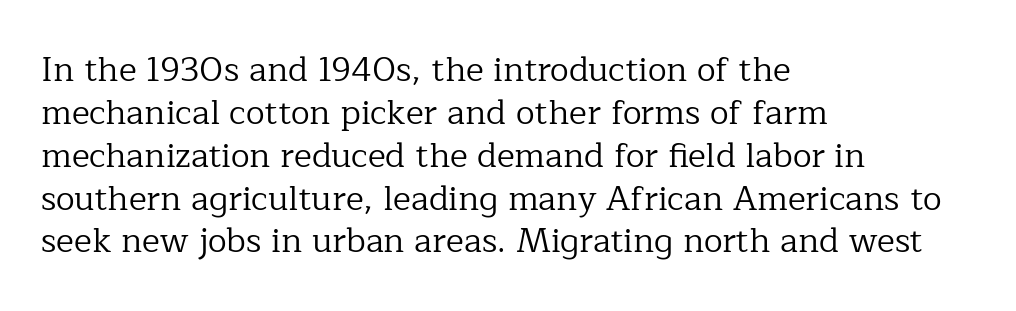
Q: Is the text bold? A: No.
Q: Is the text italic (slanted)? A: No, it is upright.
Q: Is the typeface a serif or a sans-serif typeface? A: Serif.
Q: Is the text underlined? A: No.
Q: How is the paragraph aligned? A: Left-aligned.
Q: Is the spacing between letters normal or unusually wide? A: Normal.
Q: Is the spacing between lines tight, normal or loose? A: Normal.
Q: Width (condensed, normal, or wide)? A: Normal.
Q: Stroke contrast? A: Low.
Q: x-height? A: Medium.
Q: Monospaced? A: No.
